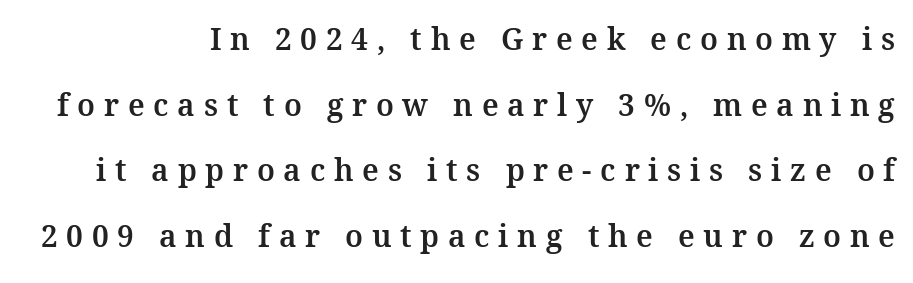
Q: Is the text italic (slanted)? A: No, it is upright.
Q: Is the typeface a serif or a sans-serif typeface? A: Serif.
Q: Is the text underlined? A: No.
Q: Is the spacing between letters normal or unusually wide? A: Unusually wide.
Q: Is the spacing between lines tight, normal or loose? A: Loose.
Q: Width (condensed, normal, or wide)? A: Normal.
Q: Stroke contrast? A: Medium.
Q: x-height? A: Medium.
Q: Monospaced? A: No.
